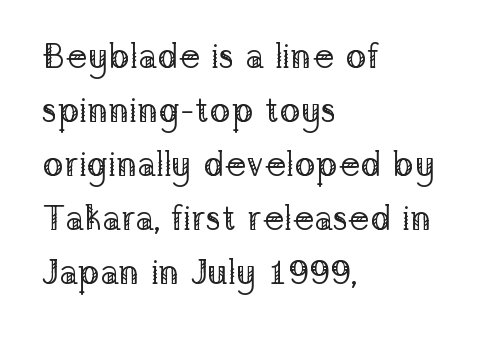
The vertical gap from one line to the next is medium. Quick note: underline off. Heaviness? Minimal to ordinary, like unemphasized prose. Note the varied advance widths — an 'i' is clearly narrower than an 'm'. The typesetter chose a ragged-right arrangement here. If you drew a line through each stem, it would be perfectly vertical.
